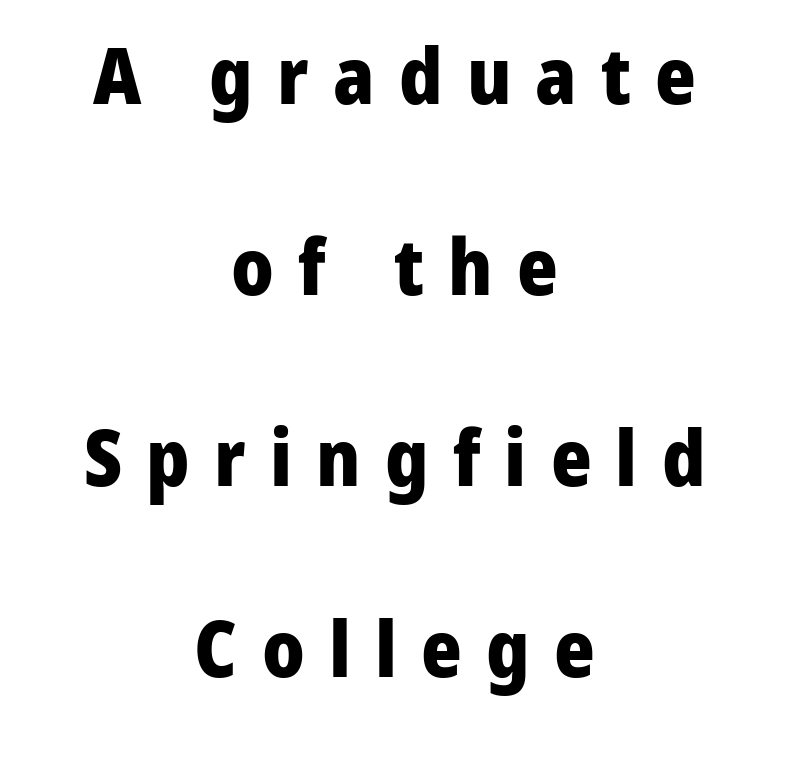
The image shows 78 px heavy sans-serif type, upright; set centered, loose line spacing (2.45x), unusually wide letter spacing (+0.31 em), not underlined; low stroke contrast and a medium x-height.
